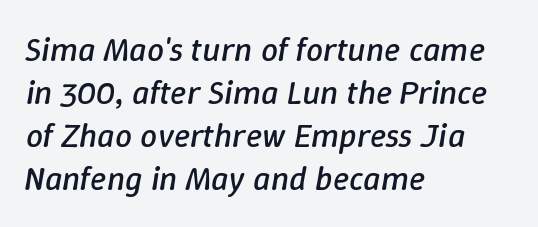
{"italic": "yes", "lean": "right", "slant_degrees": 9, "bold": "no", "weight": "regular", "width": "normal", "stroke_contrast": "low", "x_height": "medium", "monospaced": "no", "underline": "no", "align": "left", "line_spacing": "normal", "line_spacing_ratio": 1.26, "letter_spacing": "normal", "letter_spacing_em": 0.0, "glyph_px": 34}
